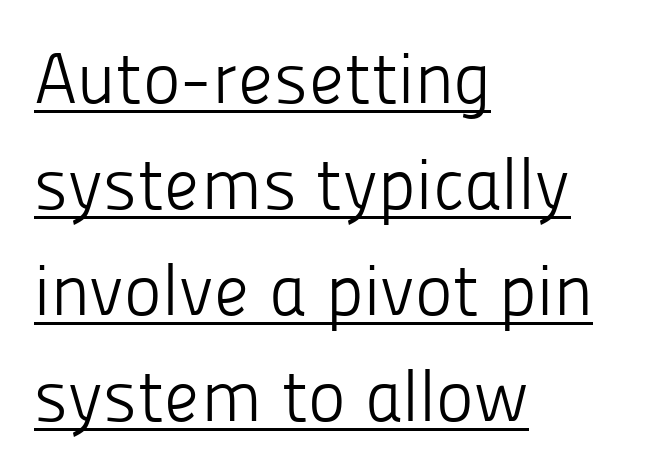
Each letter keeps its own natural width here, so spacing adapts to shape. Tracking value appears to be zero — textbook default spacing. Nope, no serifs anywhere on these letters. Casual observation: everything's shoved over to the left. A light-to-regular cut is what we see here.
